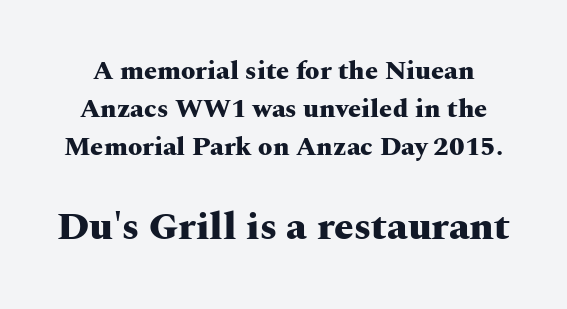
In this sample the second text group is rendered at the bigger scale. Nothing unusual about the tracking: characters are spaced as the font intends. The lettering stays uniformly vertical, giving the passage a roman look. Plenty of ink on the page — the face is bold. Has an underline been added? It has not.
